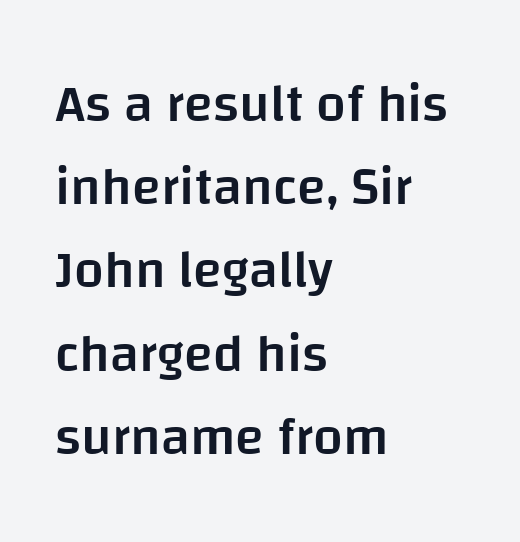
Does the lettering tilt? It doesn't — this is upright. A typesetter would call this zero additional tracking. Casual observation: everything's shoved over to the left. The face used here is a semibold: visibly heavier than regular, lighter than bold. Decoration check: the copy has no underline.
